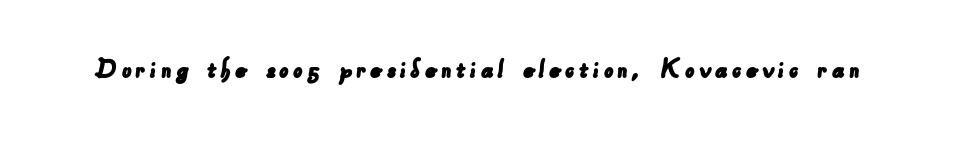
The text was rendered using a sans face with plain stroke endings. Think of a printed novel: that variable character pitch is what you see here. Underline: absent.
